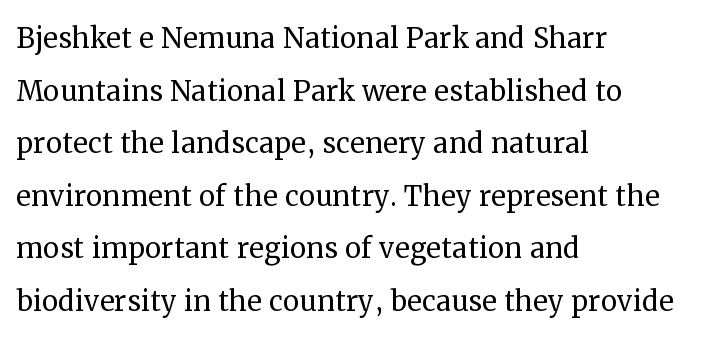
The image shows 37 px regular-weight serif type, upright; set left-aligned, normal line spacing (1.42x), normal letter spacing, not underlined; medium stroke contrast and a medium x-height.
